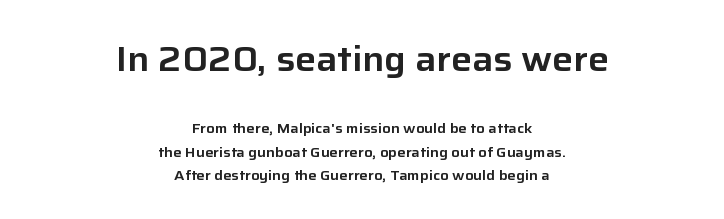
{"serif": "no", "italic": "no", "width": "normal", "stroke_contrast": "low", "x_height": "medium", "monospaced": "no", "underline": "no", "align": "center", "line_spacing": "normal", "line_spacing_ratio": 1.67, "letter_spacing": "normal", "letter_spacing_em": 0.0, "larger_block": "first", "size_ratio": 2.5, "glyph_px": 35}
